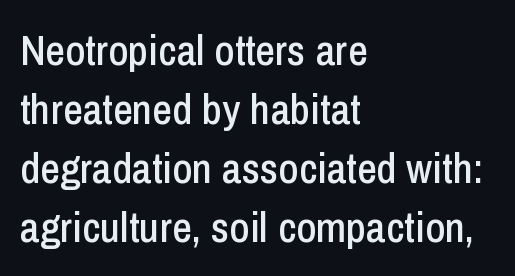
The image shows 43 px condensed sans-serif type, upright; set left-aligned, normal line spacing (1.37x), normal letter spacing, not underlined; low stroke contrast and a medium x-height.
